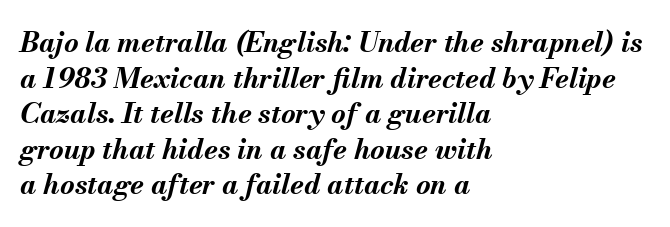
Q: Is the text bold? A: Yes.
Q: Is the text italic (slanted)? A: Yes, it leans right by about 13 degrees.
Q: Is the text underlined? A: No.
Q: How is the paragraph aligned? A: Left-aligned.
Q: Is the spacing between letters normal or unusually wide? A: Normal.
Q: Is the spacing between lines tight, normal or loose? A: Normal.
Q: Width (condensed, normal, or wide)? A: Normal.
Q: Stroke contrast? A: Medium.
Q: x-height? A: Small.
Q: Monospaced? A: No.
